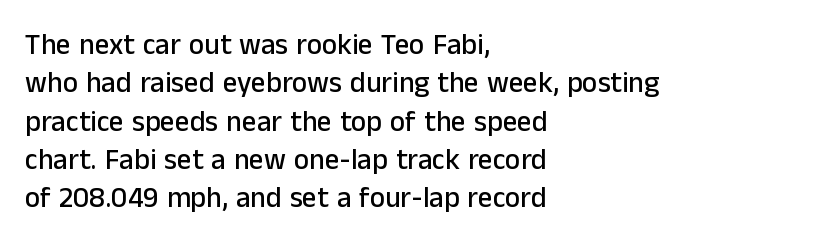
Q: Is the text italic (slanted)? A: No, it is upright.
Q: Is the typeface a serif or a sans-serif typeface? A: Sans-serif.
Q: Is the text underlined? A: No.
Q: How is the paragraph aligned? A: Left-aligned.
Q: Is the spacing between letters normal or unusually wide? A: Normal.
Q: Is the spacing between lines tight, normal or loose? A: Normal.
Q: Width (condensed, normal, or wide)? A: Normal.
Q: Stroke contrast? A: Low.
Q: x-height? A: Medium.
Q: Monospaced? A: No.
